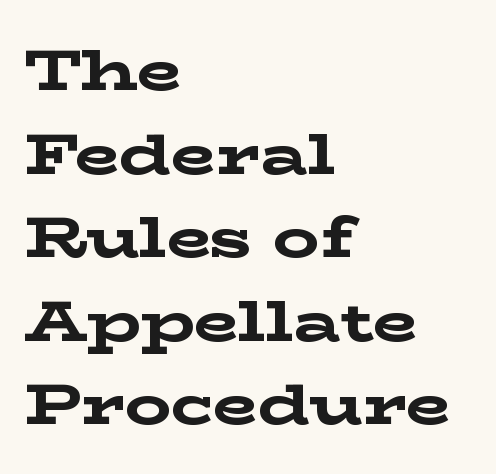
The image shows 58 px bold, wide serif type, upright; set left-aligned, normal line spacing (1.44x), normal letter spacing, not underlined; low stroke contrast and a medium x-height.
